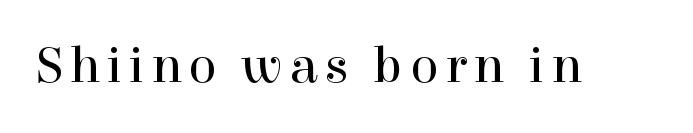
Q: Is the text bold? A: No.
Q: Is the text italic (slanted)? A: No, it is upright.
Q: Is the typeface a serif or a sans-serif typeface? A: Serif.
Q: Is the text underlined? A: No.
Q: Width (condensed, normal, or wide)? A: Normal.
Q: x-height? A: Medium.
Q: Monospaced? A: No.
